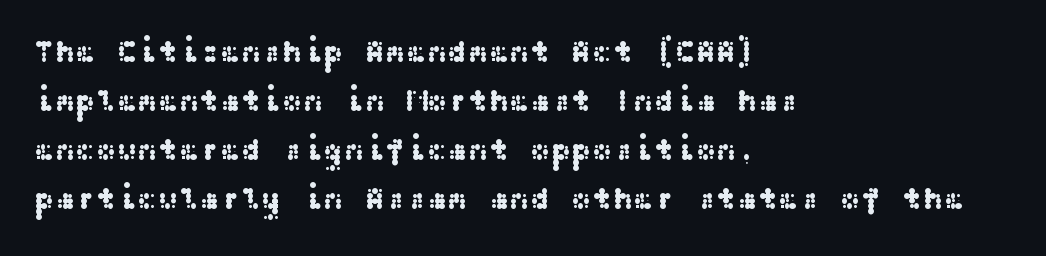
{"serif": "no", "italic": "no", "width": "wide", "stroke_contrast": "medium", "x_height": "medium", "underline": "no", "align": "left", "line_spacing": "normal", "line_spacing_ratio": 1.58, "letter_spacing": "normal", "letter_spacing_em": 0.0, "glyph_px": 31}
